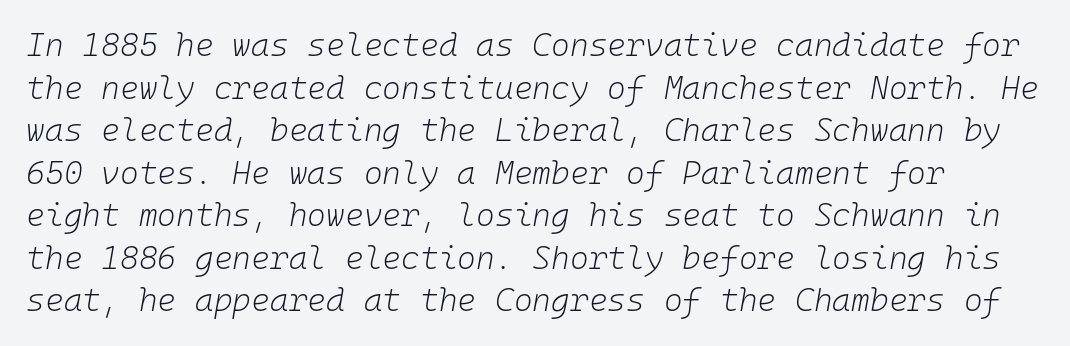
This sample uses plain, unmodified letter spacing. Every character here occupies the same horizontal width, giving the sample a typewriter-like rhythm. Quick note: interline space is typical. When letters slant like this, we call the style italic. Heaviness? Minimal to ordinary, like unemphasized prose.
